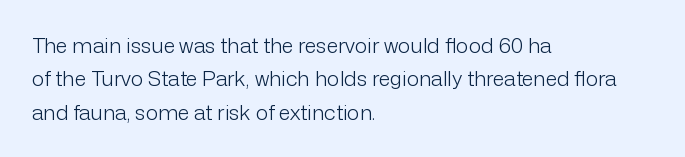
How would I describe the line gaps? Plain and ordinary. Weight: in the light-to-regular range. The type is set solid horizontally, with unmodified tracking. The lines are quadded left.
